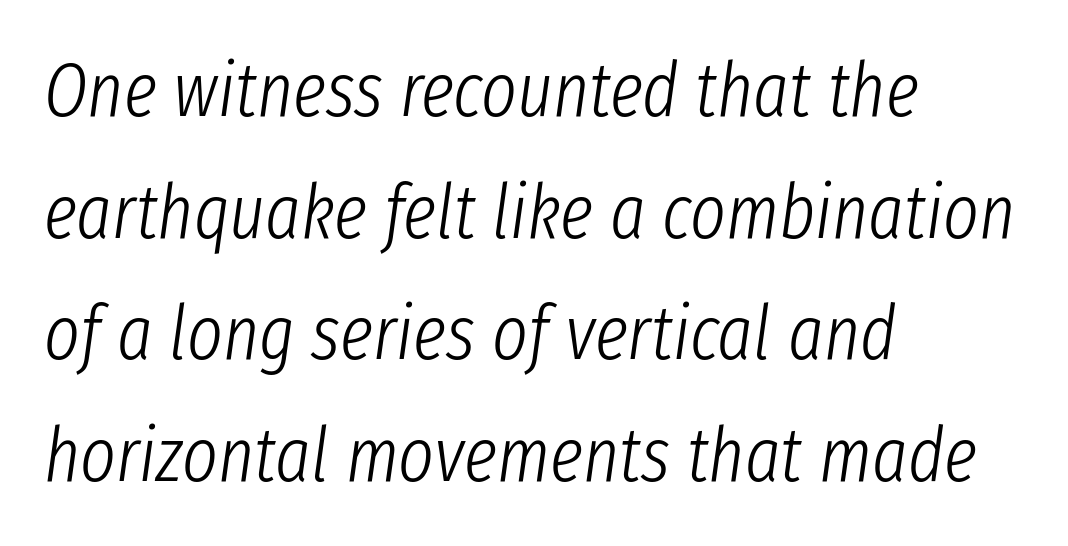
If you drew a line through each stem, it would be angled. Between one letter and the next there's only the usual sliver of space. These lines are set flush left with a ragged right edge. Line spacing here is normal.
